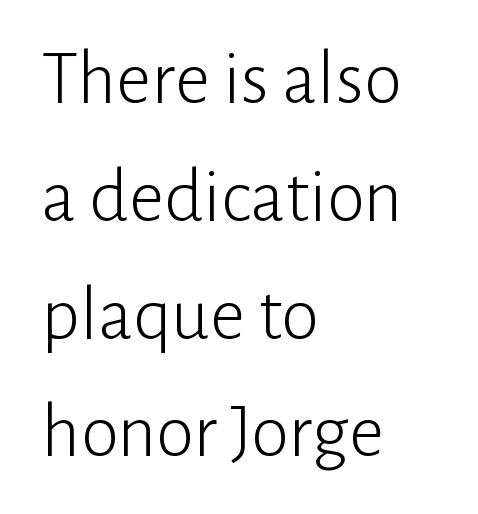
{"serif": "no", "italic": "no", "bold": "no", "weight": "light", "width": "normal", "stroke_contrast": "low", "x_height": "medium", "monospaced": "no", "underline": "no", "align": "left", "line_spacing": "normal", "line_spacing_ratio": 1.53, "letter_spacing": "normal", "letter_spacing_em": 0.0, "glyph_px": 77}
